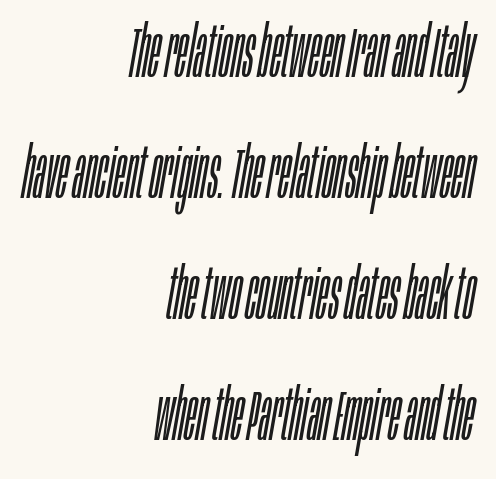
Q: Is the text bold? A: No.
Q: Is the text italic (slanted)? A: Yes, it leans right by about 10 degrees.
Q: Is the text underlined? A: No.
Q: How is the paragraph aligned? A: Right-aligned.
Q: Is the spacing between letters normal or unusually wide? A: Normal.
Q: Width (condensed, normal, or wide)? A: Condensed.
Q: Stroke contrast? A: Low.
Q: x-height? A: Large.
Q: Monospaced? A: No.
